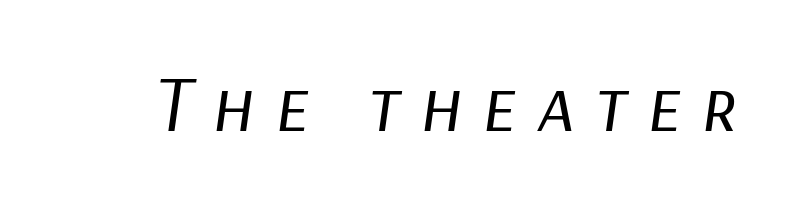
On a weight scale, this lands at 450 or below. The words here are not underlined. Proportional: the letters do not fall into vertical columns. Italic? Definitely — the glyphs are oblique. Is the letter spacing exaggerated? Yes — the characters are pushed far apart.
